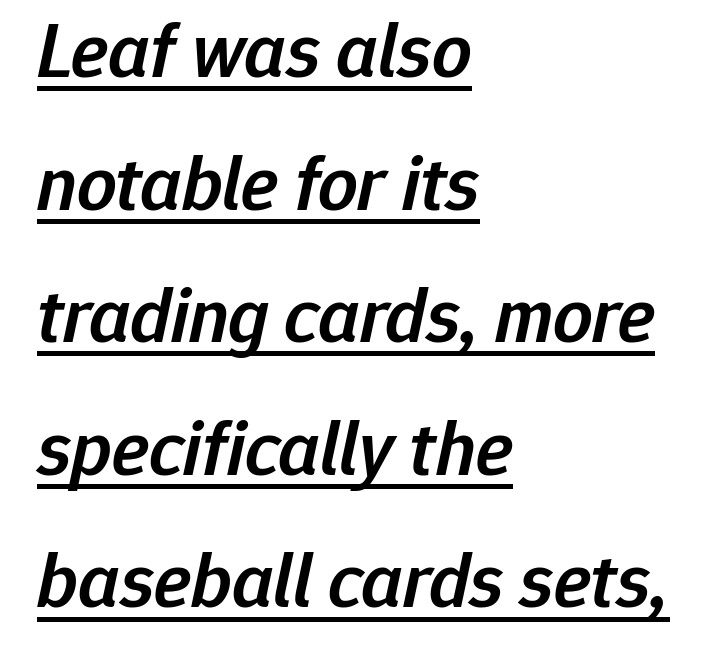
{"italic": "yes", "lean": "right", "slant_degrees": 12, "bold": "semi", "weight": "semibold", "width": "normal", "stroke_contrast": "low", "x_height": "medium", "monospaced": "no", "underline": "yes", "align": "left", "line_spacing": "normal", "line_spacing_ratio": 1.7, "letter_spacing": "normal", "letter_spacing_em": 0.0, "glyph_px": 78}
